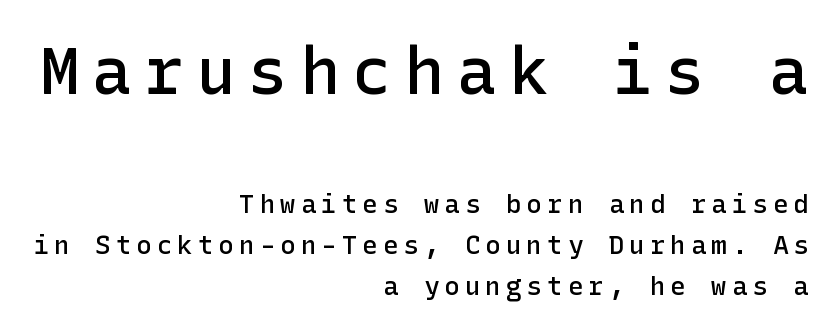
The image shows 66 px semibold sans-serif type, upright; set right-aligned, normal line spacing (1.58x), not underlined; the first (top) block is 2.54x larger; low stroke contrast and a medium x-height.
